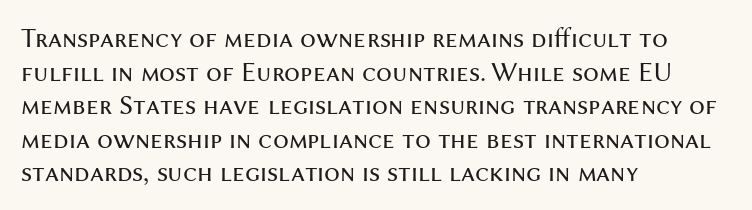
Q: Is the text bold? A: No.
Q: Is the text italic (slanted)? A: No, it is upright.
Q: Is the typeface a serif or a sans-serif typeface? A: Sans-serif.
Q: Is the text underlined? A: No.
Q: How is the paragraph aligned? A: Left-aligned.
Q: Is the spacing between letters normal or unusually wide? A: Normal.
Q: Width (condensed, normal, or wide)? A: Normal.
Q: Stroke contrast? A: Medium.
Q: x-height? A: Medium.
Q: Monospaced? A: No.
